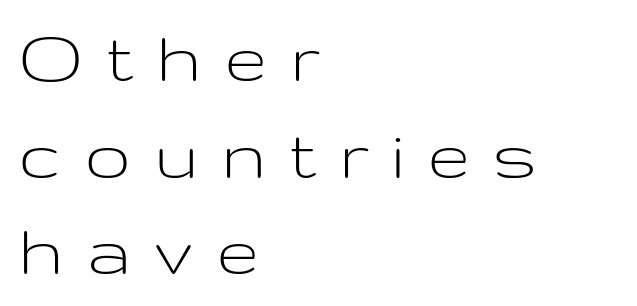
{"serif": "no", "italic": "no", "bold": "no", "weight": "light", "width": "wide", "stroke_contrast": "low", "x_height": "medium", "monospaced": "no", "underline": "no", "align": "left", "line_spacing_ratio": 1.24, "letter_spacing": "wide", "letter_spacing_em": 0.29, "glyph_px": 78}
